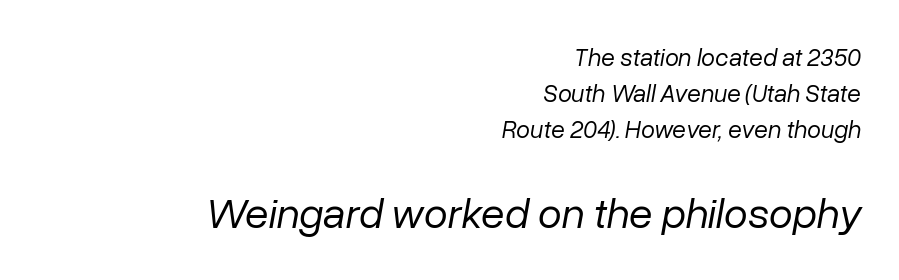
{"italic": "yes", "lean": "right", "slant_degrees": 10, "bold": "no", "weight": "regular", "width": "normal", "stroke_contrast": "low", "x_height": "medium", "monospaced": "no", "underline": "no", "align": "right", "line_spacing": "normal", "line_spacing_ratio": 1.45, "letter_spacing": "normal", "letter_spacing_em": 0.0, "larger_block": "second", "size_ratio": 1.72, "glyph_px": 43}
